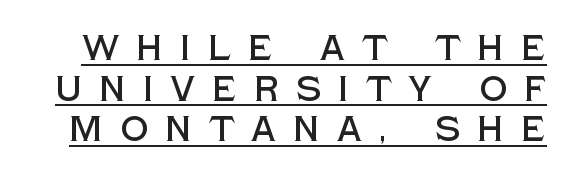
Q: Is the text italic (slanted)? A: No, it is upright.
Q: Is the typeface a serif or a sans-serif typeface? A: Sans-serif.
Q: Is the text underlined? A: Yes.
Q: Is the spacing between letters normal or unusually wide? A: Unusually wide.
Q: Width (condensed, normal, or wide)? A: Normal.
Q: x-height? A: Large.
Q: Monospaced? A: No.
